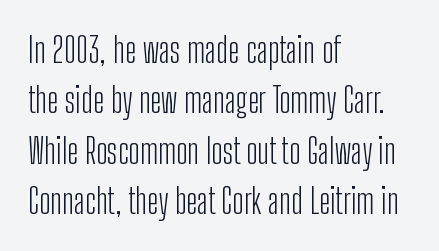
Stems and bowls with no extra thickness — not bold. Check the space under the baseline: it is left empty. The vertical gap from one line to the next is medium. Nobody touched the tracking dial on this one.
